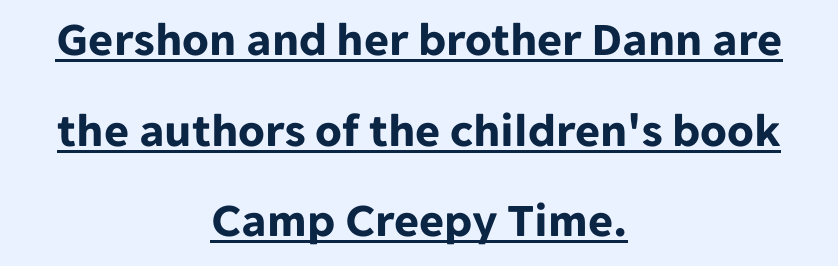
Does the type have serifs? No, each stem ends abruptly. I'd describe the lettering as bold — thick and assertive. The passage shown has conventional tracking throughout. Do the letters lean? They stand straight.
